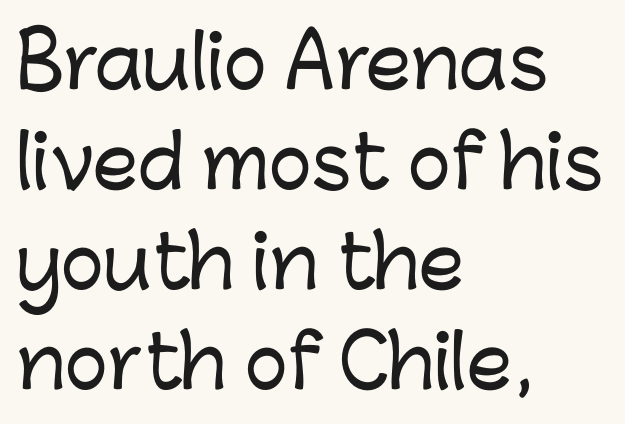
Q: Is the text italic (slanted)? A: No, it is upright.
Q: Is the typeface a serif or a sans-serif typeface? A: Sans-serif.
Q: Is the text underlined? A: No.
Q: How is the paragraph aligned? A: Left-aligned.
Q: Is the spacing between letters normal or unusually wide? A: Normal.
Q: Is the spacing between lines tight, normal or loose? A: Normal.
Q: Width (condensed, normal, or wide)? A: Normal.
Q: Stroke contrast? A: Low.
Q: x-height? A: Medium.
Q: Monospaced? A: No.
